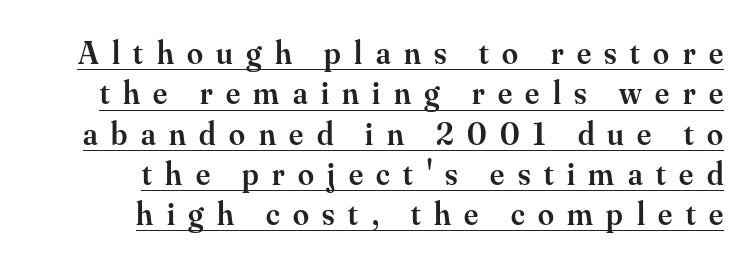
These lines stack with their right ends in a neat column. A bit beefed up — I'd call it semibold rather than bold. Loose tracking; the words dissolve into strings of separated letters. Leading matches the norm, producing a regular column. You could not count columns in this text — the font is proportionally spaced. Does a line run under the words? Yes, clearly.
